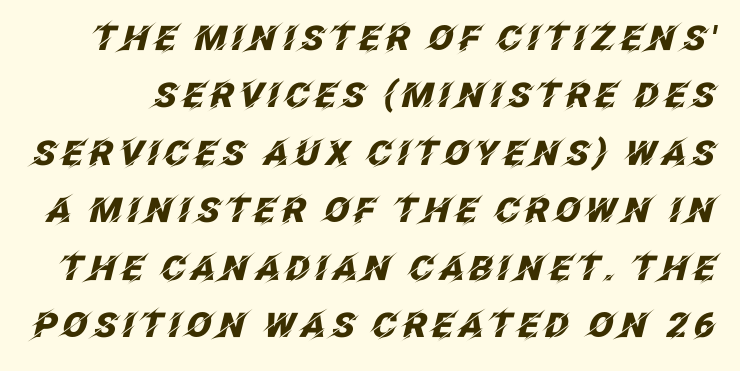
Q: Is the text bold? A: Yes.
Q: Is the text italic (slanted)? A: Yes, it leans right by about 12 degrees.
Q: Is the text underlined? A: No.
Q: Is the spacing between lines tight, normal or loose? A: Normal.
Q: Width (condensed, normal, or wide)? A: Normal.
Q: Stroke contrast? A: Low.
Q: x-height? A: Large.
Q: Monospaced? A: No.
